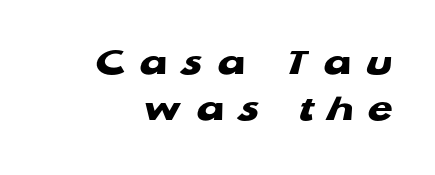
{"serif": "no", "bold": "yes", "weight": "heavy", "width": "wide", "stroke_contrast": "low", "x_height": "medium", "monospaced": "no", "underline": "no", "line_spacing_ratio": 1.16, "letter_spacing": "wide", "letter_spacing_em": 0.35, "glyph_px": 40}
